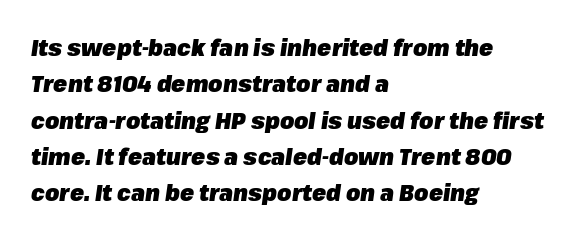
Q: Is the text bold? A: Yes.
Q: Is the text italic (slanted)? A: Yes, it leans right by about 8 degrees.
Q: Is the text underlined? A: No.
Q: How is the paragraph aligned? A: Left-aligned.
Q: Is the spacing between letters normal or unusually wide? A: Normal.
Q: Is the spacing between lines tight, normal or loose? A: Normal.
